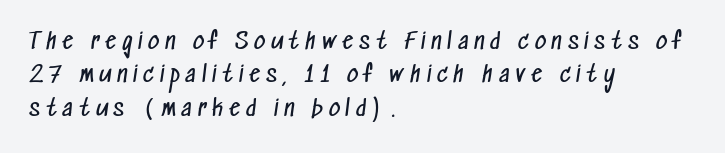
Q: Is the text bold? A: No.
Q: Is the text underlined? A: No.
Q: How is the paragraph aligned? A: Left-aligned.
Q: Is the spacing between letters normal or unusually wide? A: Unusually wide.
Q: Is the spacing between lines tight, normal or loose? A: Normal.
